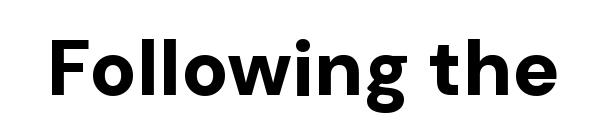
The image shows 78 px bold sans-serif type, upright; set normal letter spacing, not underlined; low stroke contrast and a medium x-height.
